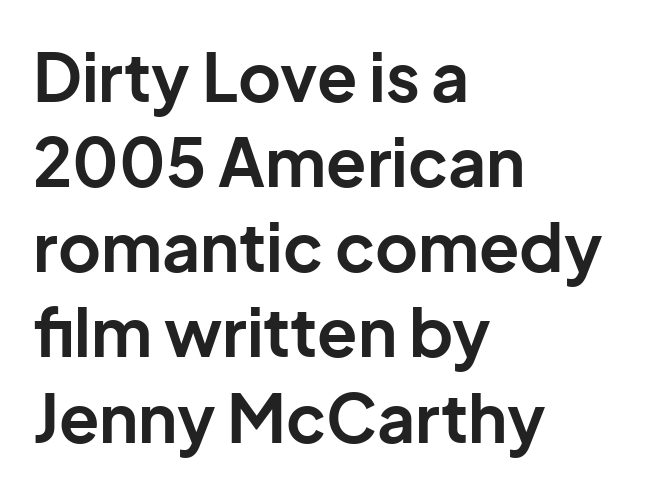
Typesetter's note: full bold, strokes at maximum text heaviness. No italicization has been applied; the sample stays upright. I'd call this a sans setting — the letters go barefoot. Check the space under the baseline: it is left empty.
